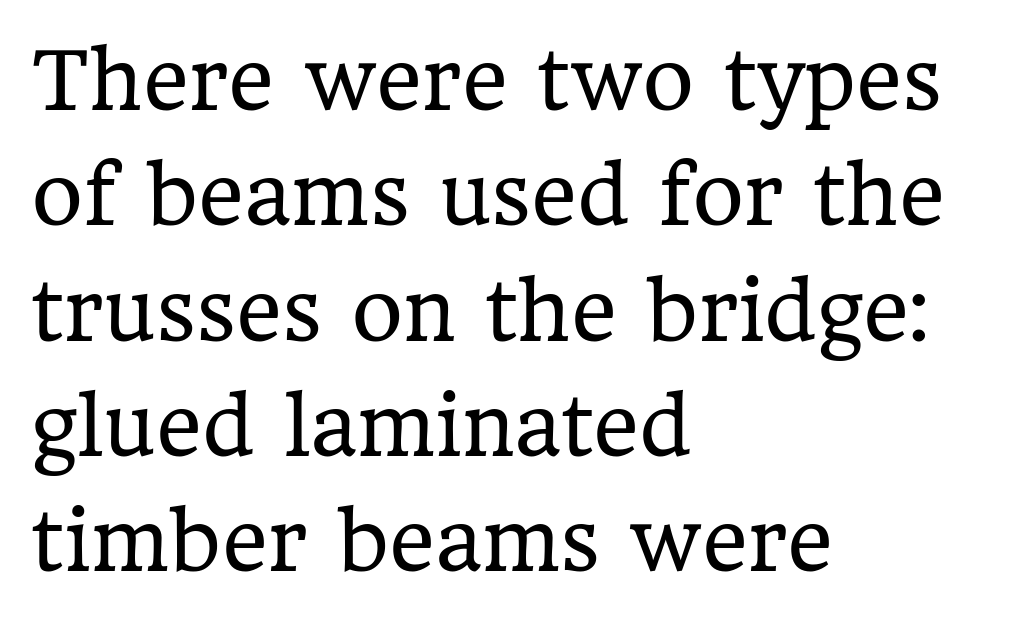
{"serif": "yes", "italic": "no", "bold": "no", "weight": "regular", "width": "normal", "stroke_contrast": "low", "x_height": "medium", "monospaced": "no", "underline": "no", "align": "left", "line_spacing": "normal", "line_spacing_ratio": 1.46, "letter_spacing": "normal", "letter_spacing_em": 0.0, "glyph_px": 79}
